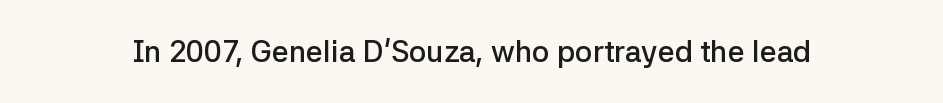
The image shows 30 px semibold sans-serif type, upright; set normal letter spacing, not underlined; low stroke contrast and a medium x-height.
